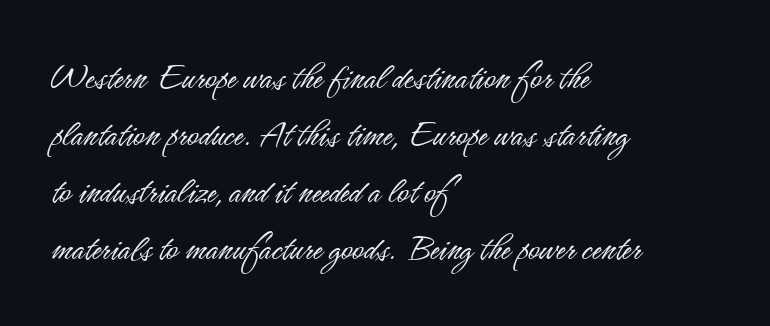
Think of a printed novel: that variable character pitch is what you see here. This sample uses plain, unmodified letter spacing. The passage shown is not bold in any degree. The font family rendered here belongs to the sans-serif group. The block of text has a typical density, with ordinary space between rows.
